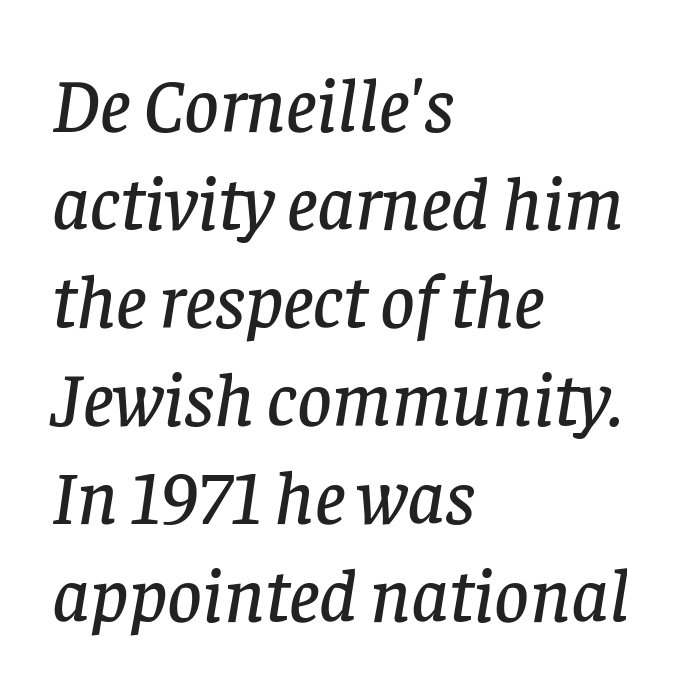
Q: Is the text italic (slanted)? A: Yes, it leans right by about 8 degrees.
Q: Is the typeface a serif or a sans-serif typeface? A: Serif.
Q: Is the text underlined? A: No.
Q: How is the paragraph aligned? A: Left-aligned.
Q: Is the spacing between letters normal or unusually wide? A: Normal.
Q: Is the spacing between lines tight, normal or loose? A: Normal.
Q: Width (condensed, normal, or wide)? A: Normal.
Q: Stroke contrast? A: Low.
Q: x-height? A: Large.
Q: Monospaced? A: No.
